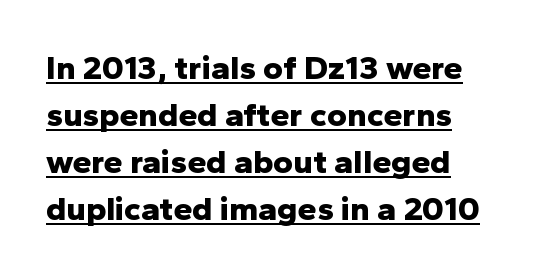
The type family on display is of the sans-serif kind. This is the regular roman posture of the typeface. Leading: standard. A dark, heavy texture on the line: the type is bold. The paragraph has a hard left edge and a soft right edge.
